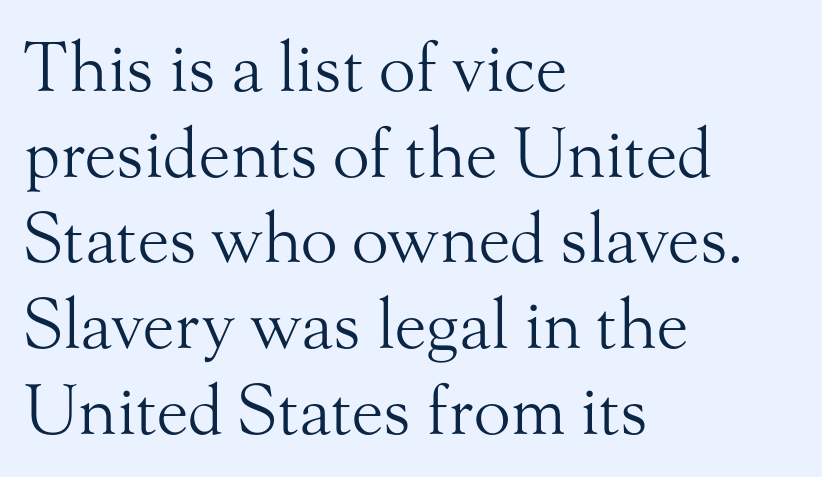
Descenders are the only things crossing below the line. Caption: face not bold, strokes unweighted. Rendered with straight, roman letterforms. No extra tracking has been applied to these lines. Note the varied advance widths — an 'i' is clearly narrower than an 'm'. You can tell from the footed stems that serif type was used.
